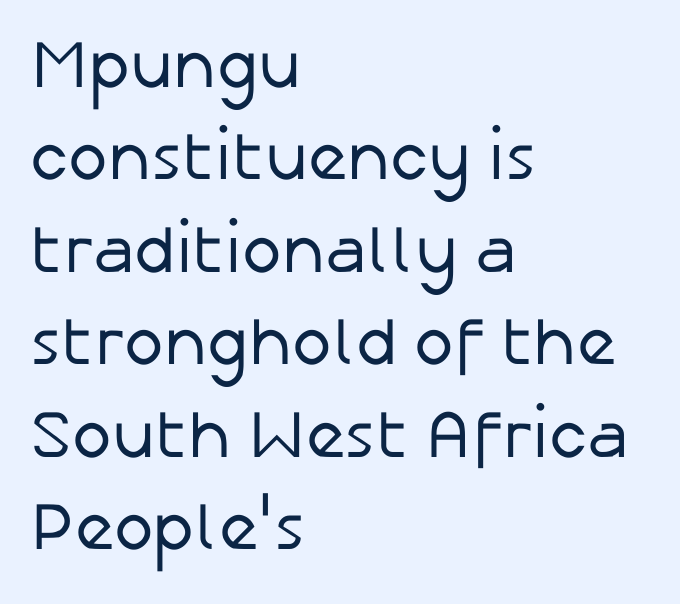
Is there much room between lines? A standard amount, neither cramped nor airy. A clean baseline with only descenders dipping below it. Character widths vary here, with narrow letters taking less room than wide ones. In terms of posture, this sample is upright.
